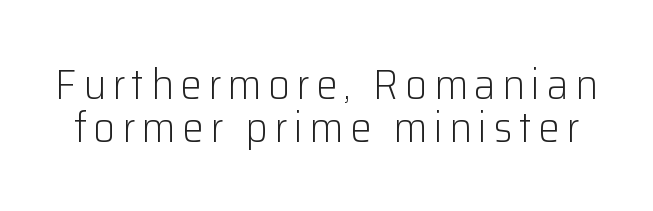
A roman cut, with each character standing at attention. In terms of leading, this rendering errs on the cramped side. Heaviness? Minimal to ordinary, like unemphasized prose. A sans-serif font was chosen for this passage.
